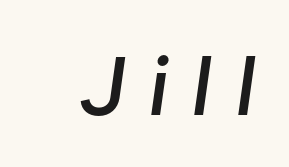
This is moderately heavy type, rendered in semibold. You can tell it's italic because the verticals aren't actually vertical. Do the characters align in a grid? No, the font is proportional. Does extra space separate the letters? Yes, quite a lot of it. Underline: absent.
